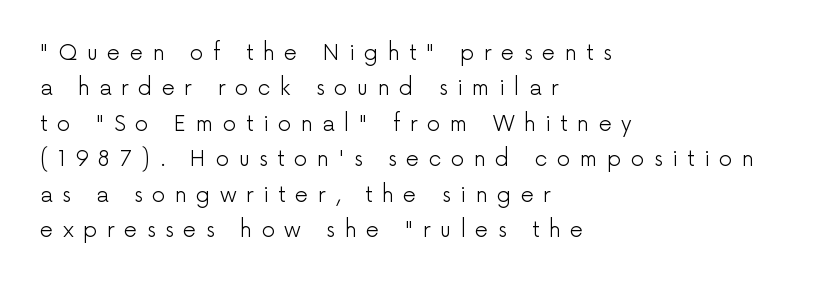
Rows of type keep a routine distance in the vertical direction. The passage shown has open, widely tracked lettering throughout. Stroke mass is kept to a normal reading level or below. In CSS terms this would be text-align: left.
